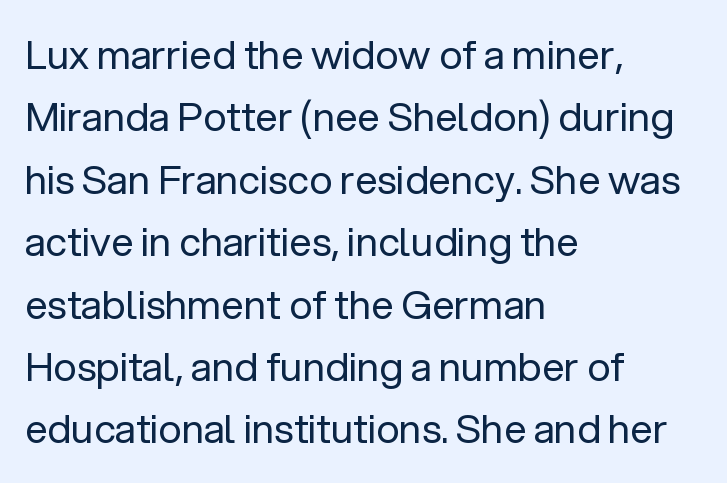
The image shows 40 px regular-weight sans-serif type, upright; set left-aligned, normal line spacing (1.56x), normal letter spacing, not underlined; low stroke contrast and a medium x-height.
